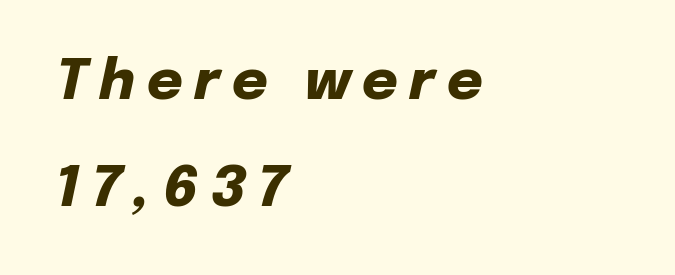
The image shows 55 px heavy type, italic (leaning right); set left-aligned, loose line spacing (1.95x), unusually wide letter spacing (+0.21 em), not underlined; low stroke contrast and a medium x-height.
